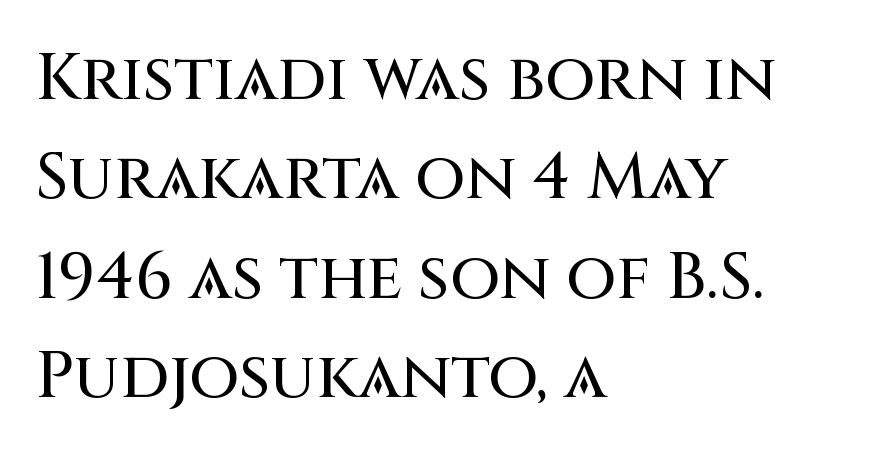
The image shows 65 px sans-serif type, upright; set left-aligned, normal line spacing (1.53x), normal letter spacing, not underlined; medium stroke contrast and a large x-height.
